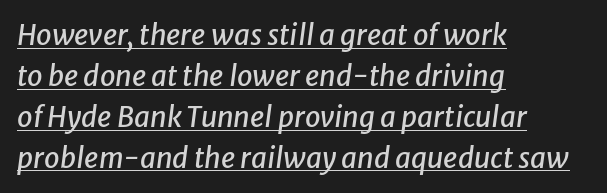
Q: Is the text italic (slanted)? A: Yes, it leans right by about 8 degrees.
Q: Is the text underlined? A: Yes.
Q: How is the paragraph aligned? A: Left-aligned.
Q: Is the spacing between letters normal or unusually wide? A: Normal.
Q: Is the spacing between lines tight, normal or loose? A: Normal.
Q: Width (condensed, normal, or wide)? A: Normal.
Q: Stroke contrast? A: Low.
Q: x-height? A: Medium.
Q: Monospaced? A: No.
